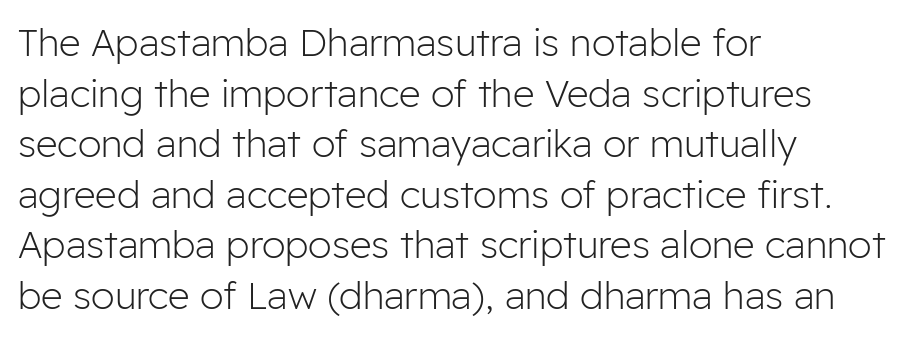
Posture: straight, roman, zero tilt. There is no visible air inserted between adjacent glyphs. One-word summary of the alignment: left. Successive baselines arrive at the customary interval. Look at the bottom of the vertical strokes: they stop flat, with no serifs. The words here are not underlined.
